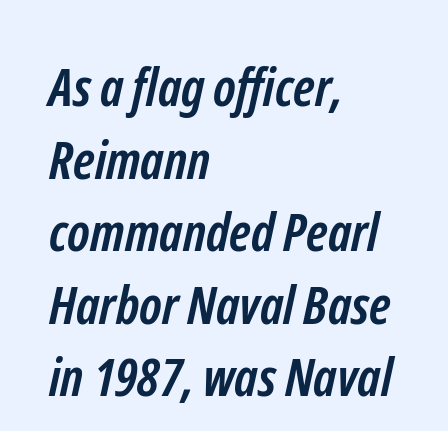
No feet cap the strokes, marking this as sans-serif type. Is the letter spacing exaggerated? No — it looks like the ordinary default. These lines are set flush left with a ragged right edge. This sample has the flowing, uneven cadence of proportional lettering. Horizontal bands of white between lines are of average thickness.
